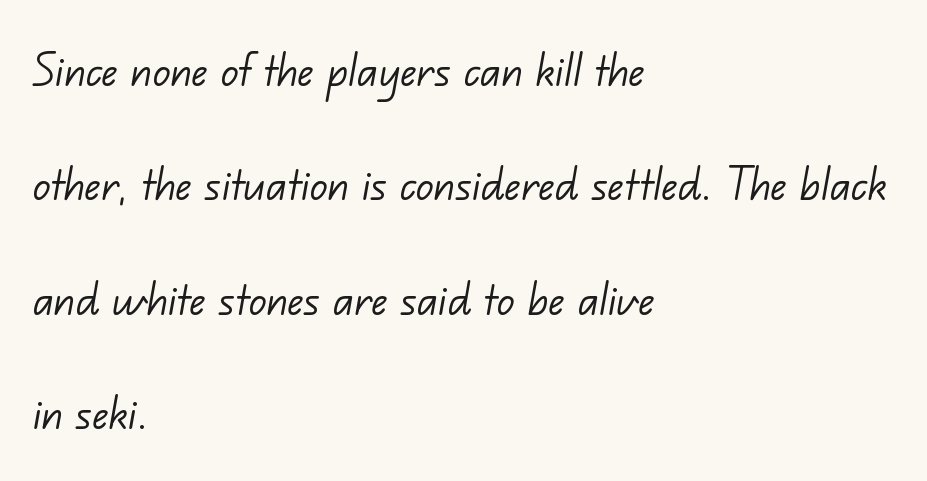
Q: Is the text bold? A: No.
Q: Is the typeface a serif or a sans-serif typeface? A: Sans-serif.
Q: Is the text underlined? A: No.
Q: How is the paragraph aligned? A: Left-aligned.
Q: Is the spacing between letters normal or unusually wide? A: Normal.
Q: Is the spacing between lines tight, normal or loose? A: Loose.
Q: Width (condensed, normal, or wide)? A: Normal.
Q: Stroke contrast? A: Low.
Q: x-height? A: Small.
Q: Monospaced? A: No.
